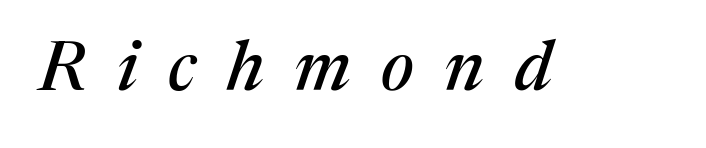
The image shows 69 px serif type, italic (leaning right); set unusually wide letter spacing (+0.44 em), not underlined; medium stroke contrast and a medium x-height.
